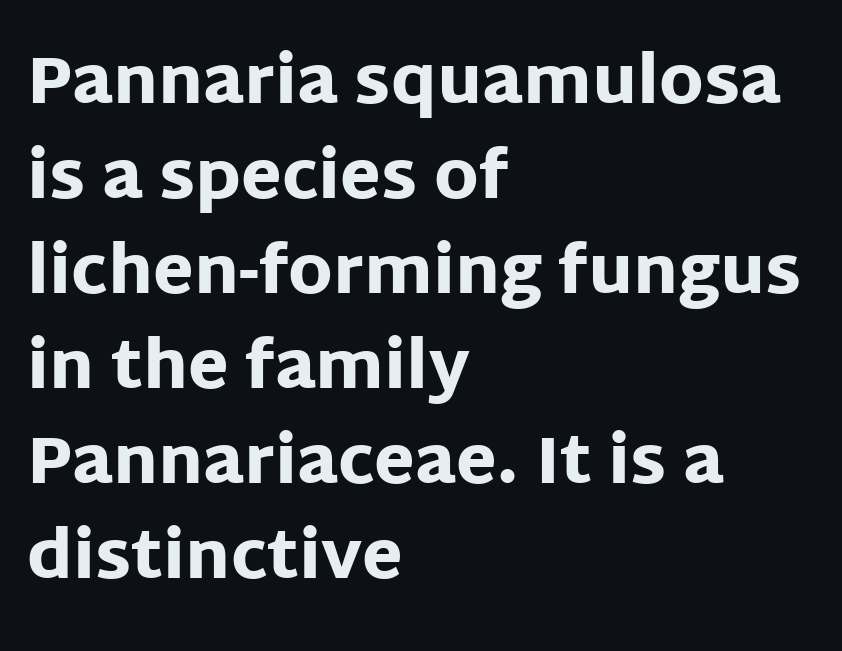
Q: Is the text bold? A: Yes.
Q: Is the text italic (slanted)? A: No, it is upright.
Q: Is the typeface a serif or a sans-serif typeface? A: Sans-serif.
Q: Is the text underlined? A: No.
Q: How is the paragraph aligned? A: Left-aligned.
Q: Is the spacing between letters normal or unusually wide? A: Normal.
Q: Is the spacing between lines tight, normal or loose? A: Normal.
Q: Width (condensed, normal, or wide)? A: Normal.
Q: Stroke contrast? A: Low.
Q: x-height? A: Large.
Q: Monospaced? A: No.
